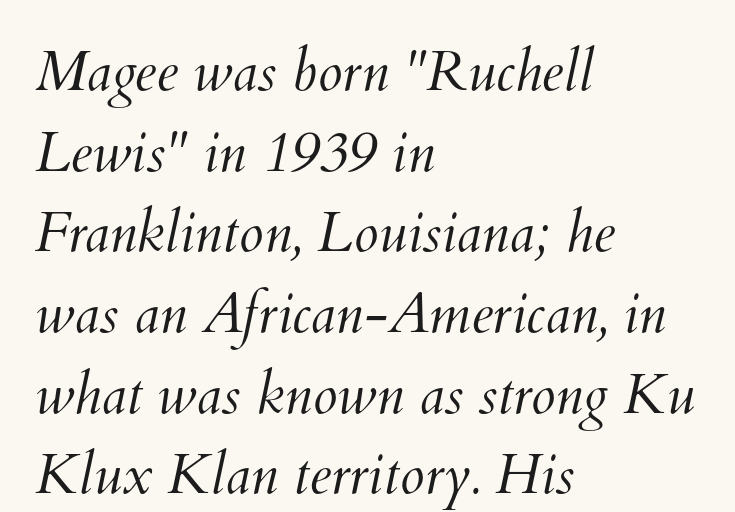
The image shows 56 px light type; set left-aligned, normal line spacing (1.44x), normal letter spacing, not underlined; medium stroke contrast and a small x-height.
